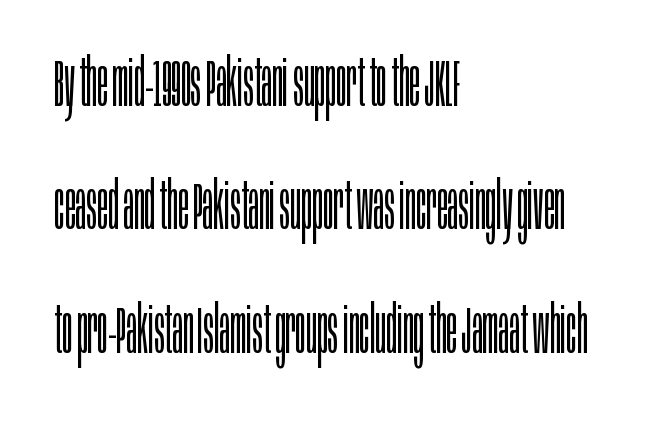
Q: Is the text bold? A: No.
Q: Is the text italic (slanted)? A: No, it is upright.
Q: Is the typeface a serif or a sans-serif typeface? A: Sans-serif.
Q: Is the text underlined? A: No.
Q: How is the paragraph aligned? A: Left-aligned.
Q: Is the spacing between letters normal or unusually wide? A: Normal.
Q: Is the spacing between lines tight, normal or loose? A: Loose.
Q: Width (condensed, normal, or wide)? A: Condensed.
Q: Stroke contrast? A: Low.
Q: x-height? A: Large.
Q: Monospaced? A: No.
